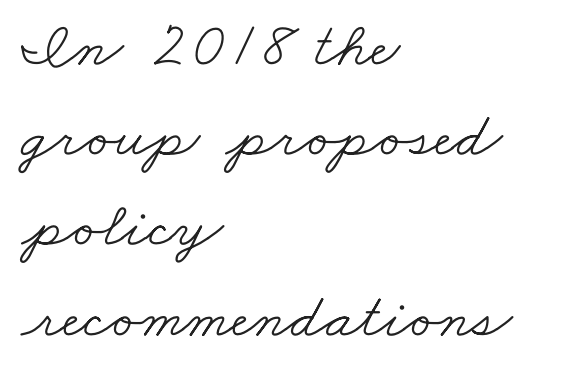
Q: Is the text bold? A: No.
Q: Is the typeface a serif or a sans-serif typeface? A: Serif.
Q: Is the text underlined? A: No.
Q: How is the paragraph aligned? A: Left-aligned.
Q: Is the spacing between letters normal or unusually wide? A: Normal.
Q: Is the spacing between lines tight, normal or loose? A: Normal.
Q: Width (condensed, normal, or wide)? A: Wide.
Q: Stroke contrast? A: Low.
Q: x-height? A: Small.
Q: Monospaced? A: No.
